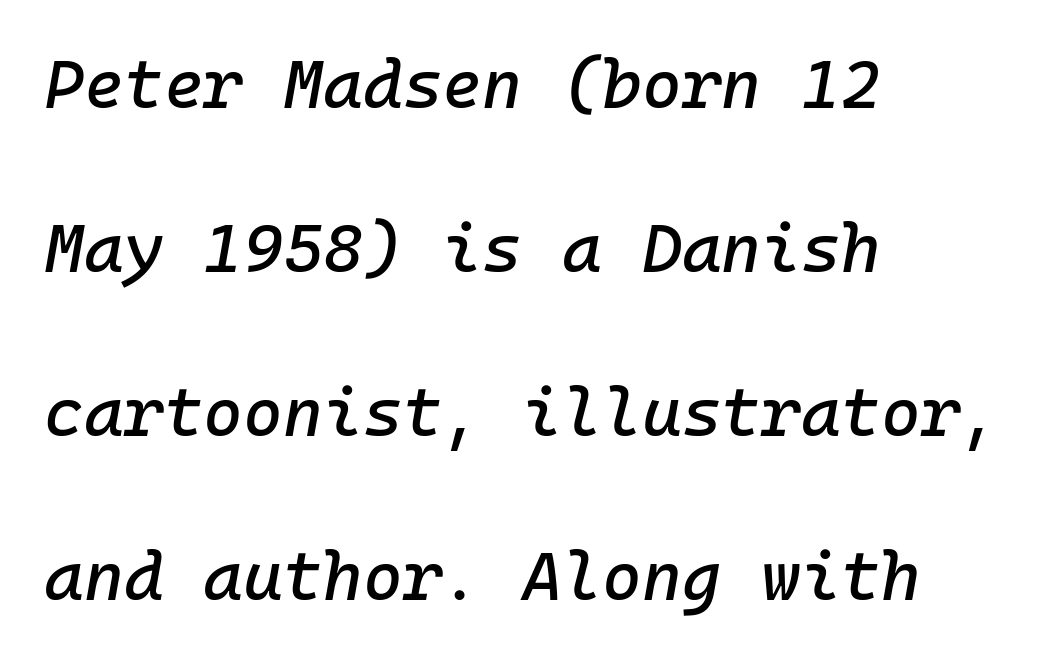
{"italic": "yes", "lean": "right", "slant_degrees": 10, "width": "normal", "stroke_contrast": "low", "x_height": "medium", "monospaced": "yes", "underline": "no", "align": "left", "line_spacing": "loose", "line_spacing_ratio": 2.41, "letter_spacing": "normal", "letter_spacing_em": 0.0, "glyph_px": 68}
